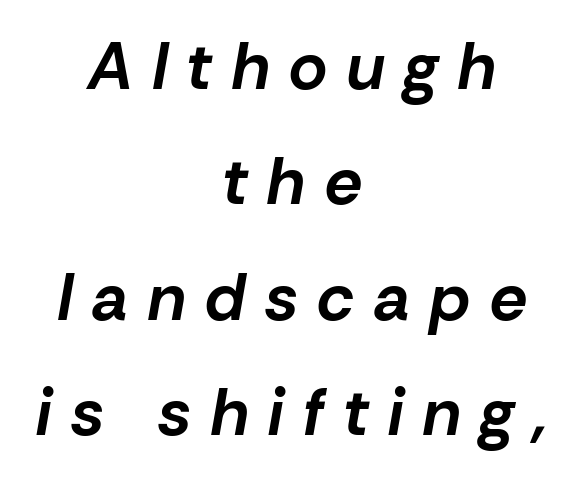
Spacing verdict: proportional, widths tailored to each character. Posture: slanted. Display-style spreading of the glyphs; the letterfit is very open. Anything drawn beneath the words? Only blank space. Strokes here are thick enough to call this a true bold.
